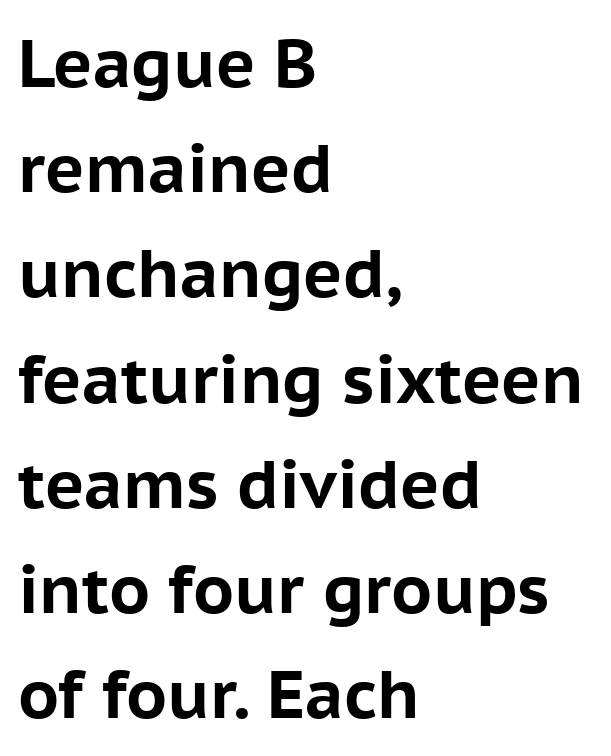
The image shows 67 px bold sans-serif type, upright; set left-aligned, normal line spacing (1.57x), normal letter spacing, not underlined; low stroke contrast and a medium x-height.
